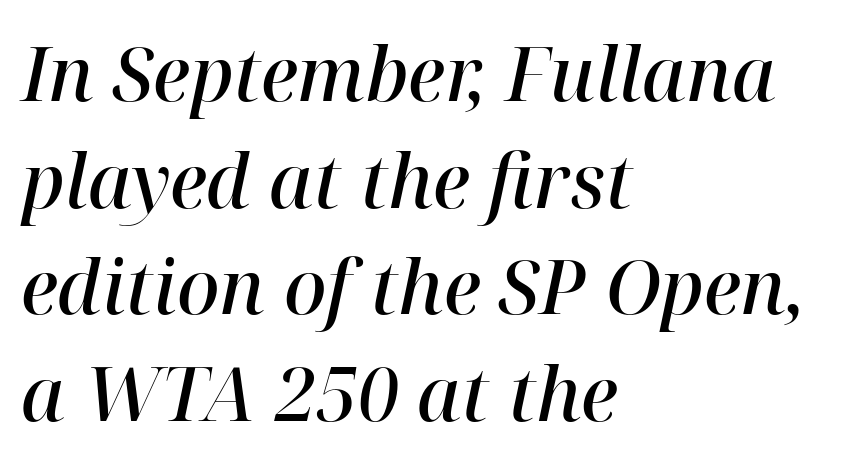
{"serif": "yes", "italic": "yes", "lean": "right", "slant_degrees": 12, "bold": "semi", "weight": "semibold", "width": "normal", "stroke_contrast": "high", "x_height": "medium", "monospaced": "no", "underline": "no", "align": "left", "line_spacing": "normal", "line_spacing_ratio": 1.44, "letter_spacing": "normal", "letter_spacing_em": 0.0, "glyph_px": 74}
